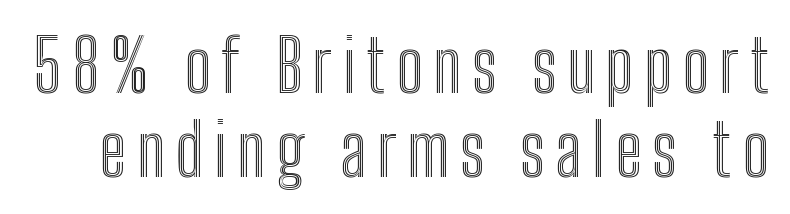
{"italic": "no", "width": "condensed", "x_height": "medium", "monospaced": "no", "underline": "no", "line_spacing": "tight", "line_spacing_ratio": 1.15, "glyph_px": 73}
